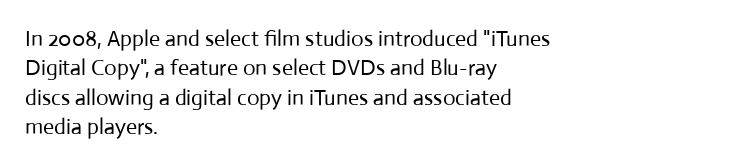
Q: Is the text bold? A: No.
Q: Is the text italic (slanted)? A: No, it is upright.
Q: Is the text underlined? A: No.
Q: How is the paragraph aligned? A: Left-aligned.
Q: Is the spacing between letters normal or unusually wide? A: Normal.
Q: Is the spacing between lines tight, normal or loose? A: Normal.
